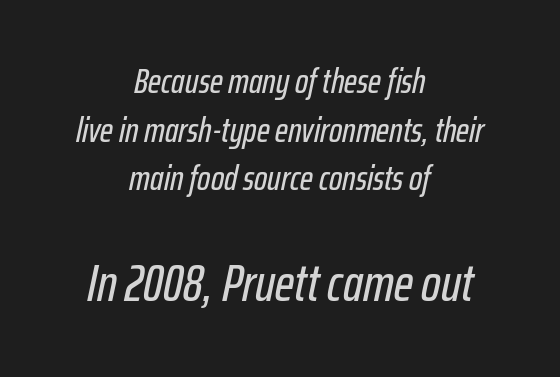
{"italic": "yes", "lean": "right", "slant_degrees": 12, "width": "condensed", "stroke_contrast": "low", "x_height": "medium", "monospaced": "no", "underline": "no", "align": "center", "line_spacing": "normal", "line_spacing_ratio": 1.39, "letter_spacing": "normal", "letter_spacing_em": 0.0, "larger_block": "second", "size_ratio": 1.49, "glyph_px": 52}
